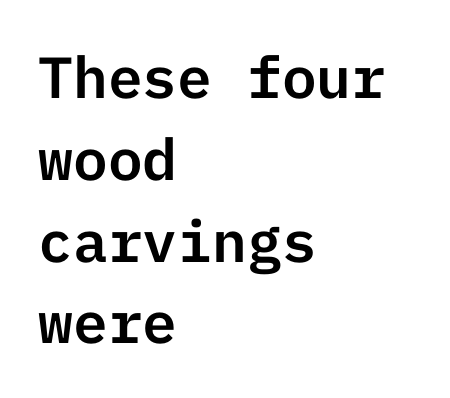
Q: Is the text italic (slanted)? A: No, it is upright.
Q: Is the typeface a serif or a sans-serif typeface? A: Sans-serif.
Q: Is the text underlined? A: No.
Q: How is the paragraph aligned? A: Left-aligned.
Q: Is the spacing between letters normal or unusually wide? A: Normal.
Q: Is the spacing between lines tight, normal or loose? A: Normal.
Q: Width (condensed, normal, or wide)? A: Normal.
Q: Stroke contrast? A: Low.
Q: x-height? A: Medium.
